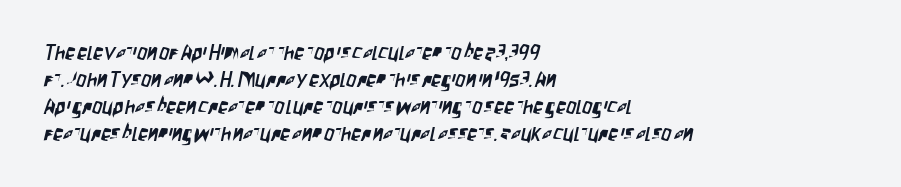
Q: Is the text underlined? A: No.
Q: How is the paragraph aligned? A: Left-aligned.
Q: Is the spacing between letters normal or unusually wide? A: Normal.
Q: Is the spacing between lines tight, normal or loose? A: Normal.
